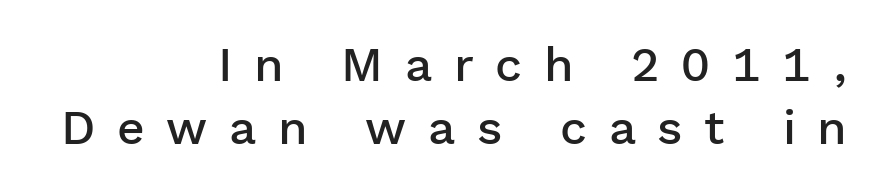
Q: Is the text bold? A: Semi-bold.
Q: Is the text italic (slanted)? A: No, it is upright.
Q: Is the typeface a serif or a sans-serif typeface? A: Sans-serif.
Q: Is the text underlined? A: No.
Q: How is the paragraph aligned? A: Right-aligned.
Q: Is the spacing between letters normal or unusually wide? A: Unusually wide.
Q: Is the spacing between lines tight, normal or loose? A: Normal.
Q: Width (condensed, normal, or wide)? A: Normal.
Q: Stroke contrast? A: Low.
Q: x-height? A: Medium.
Q: Monospaced? A: No.
